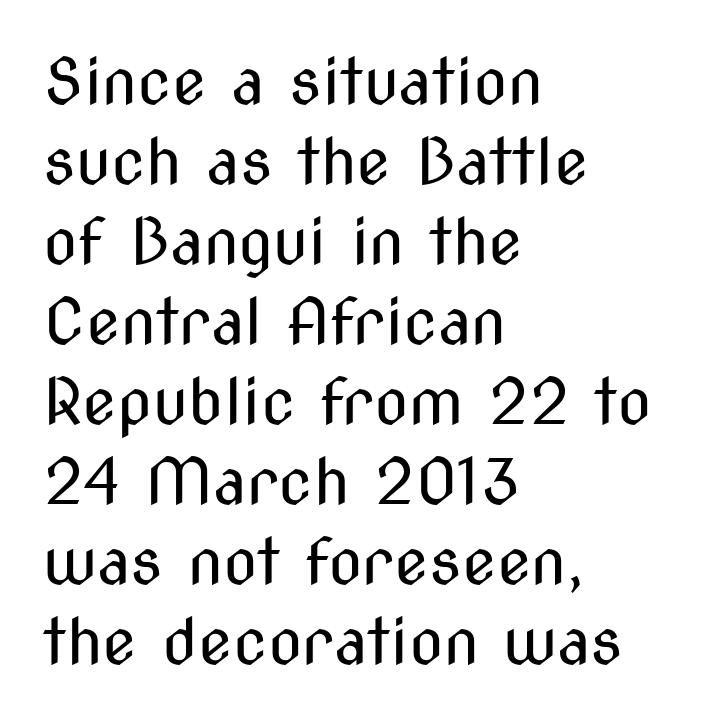
{"serif": "no", "italic": "no", "bold": "no", "weight": "regular", "width": "condensed", "stroke_contrast": "medium", "x_height": "medium", "monospaced": "no", "underline": "no", "align": "left", "line_spacing": "normal", "line_spacing_ratio": 1.27, "letter_spacing": "normal", "letter_spacing_em": 0.0, "glyph_px": 63}
